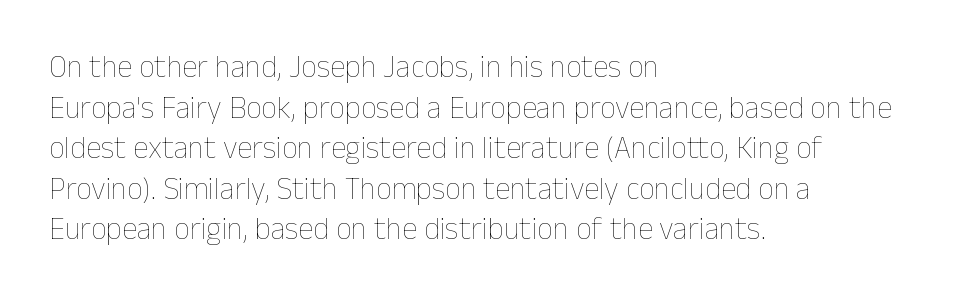
The image shows 31 px thin type, upright; set left-aligned, normal line spacing (1.31x), normal letter spacing, not underlined; low stroke contrast and a medium x-height.
